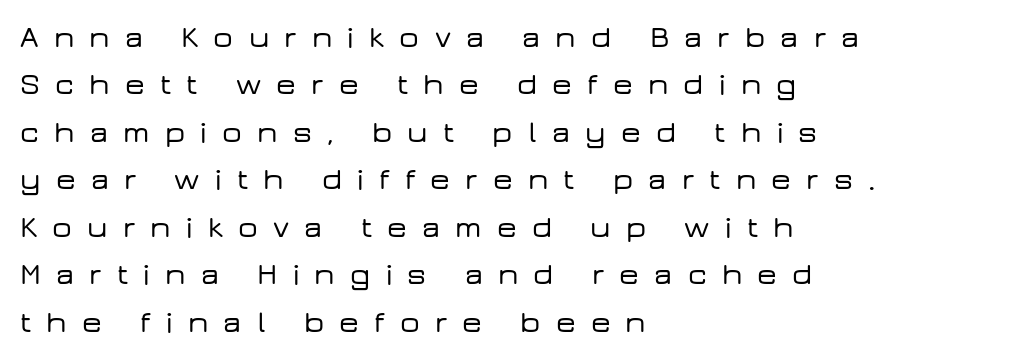
Do the letters lean? They stand straight. Do the characters align in a grid? No, the font is proportional. Anything drawn beneath the words? Only blank space. Tracking value appears strongly positive — letters spread wide. Students, observe: this is what conventionally led text looks like.
